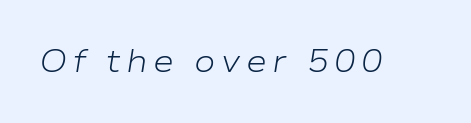
Q: Is the text bold? A: No.
Q: Is the text italic (slanted)? A: Yes, it leans right by about 9 degrees.
Q: Is the text underlined? A: No.
Q: Width (condensed, normal, or wide)? A: Wide.
Q: Stroke contrast? A: Low.
Q: x-height? A: Medium.
Q: Monospaced? A: No.
